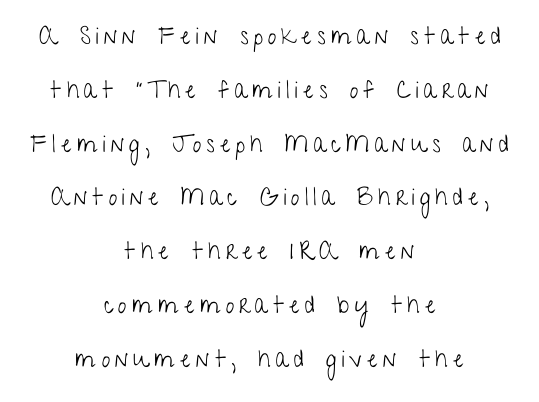
Q: Is the text bold? A: No.
Q: Is the text italic (slanted)? A: No, it is upright.
Q: Is the text underlined? A: No.
Q: How is the paragraph aligned? A: Centered.
Q: Is the spacing between letters normal or unusually wide? A: Unusually wide.
Q: Is the spacing between lines tight, normal or loose? A: Loose.
